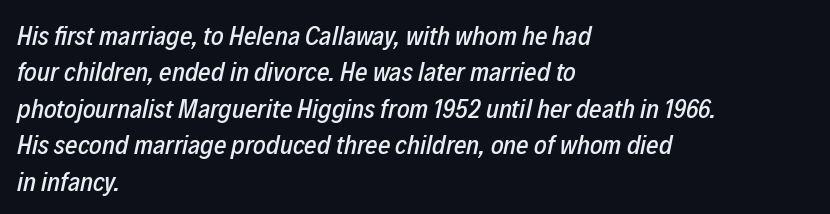
Vertically, the passage feels balanced, rows spaced as you'd expect. Beneath every word, the page is bare. Notice how the stems are inclined rather than vertical — that's the hallmark of italics. Caption: multi-line text, flush left, ragged right. Here the glyphs are tracked normally, forming tight word shapes.
